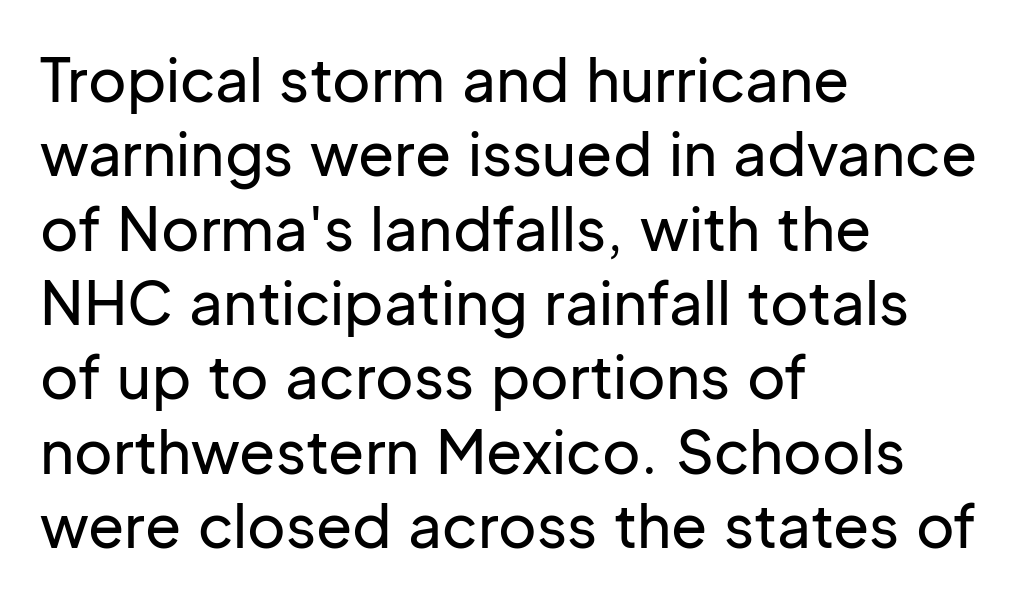
The image shows 59 px sans-serif type, upright; set left-aligned, normal line spacing (1.26x), normal letter spacing, not underlined; low stroke contrast and a medium x-height.
